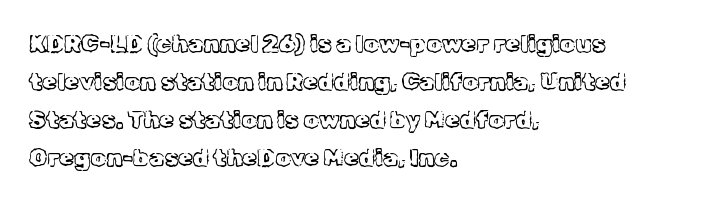
Q: Is the text bold? A: No.
Q: Is the text italic (slanted)? A: No, it is upright.
Q: Is the text underlined? A: No.
Q: How is the paragraph aligned? A: Left-aligned.
Q: Is the spacing between letters normal or unusually wide? A: Normal.
Q: Is the spacing between lines tight, normal or loose? A: Normal.
